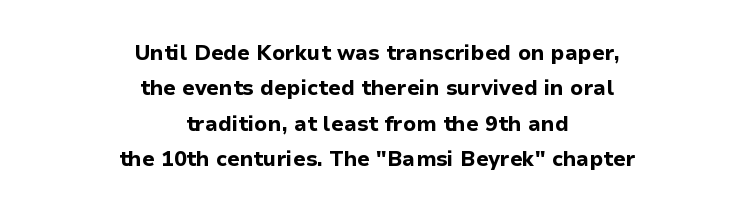
Q: Is the text bold? A: Yes.
Q: Is the text italic (slanted)? A: No, it is upright.
Q: Is the text underlined? A: No.
Q: How is the paragraph aligned? A: Centered.
Q: Is the spacing between letters normal or unusually wide? A: Normal.
Q: Is the spacing between lines tight, normal or loose? A: Normal.
